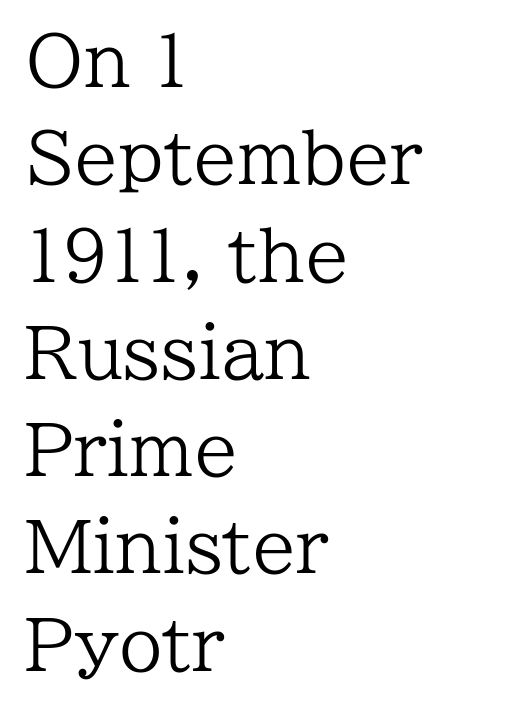
Q: Is the text bold? A: No.
Q: Is the text italic (slanted)? A: No, it is upright.
Q: Is the typeface a serif or a sans-serif typeface? A: Serif.
Q: Is the text underlined? A: No.
Q: How is the paragraph aligned? A: Left-aligned.
Q: Is the spacing between letters normal or unusually wide? A: Normal.
Q: Is the spacing between lines tight, normal or loose? A: Normal.
Q: Width (condensed, normal, or wide)? A: Normal.
Q: Stroke contrast? A: Low.
Q: x-height? A: Medium.
Q: Monospaced? A: No.
